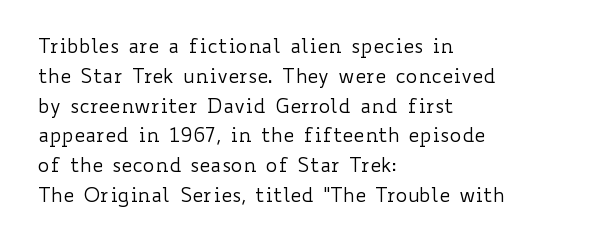
{"italic": "no", "bold": "no", "underline": "no", "align": "left", "line_spacing": "normal", "line_spacing_ratio": 1.49, "letter_spacing": "normal", "letter_spacing_em": 0.0, "glyph_px": 20}
